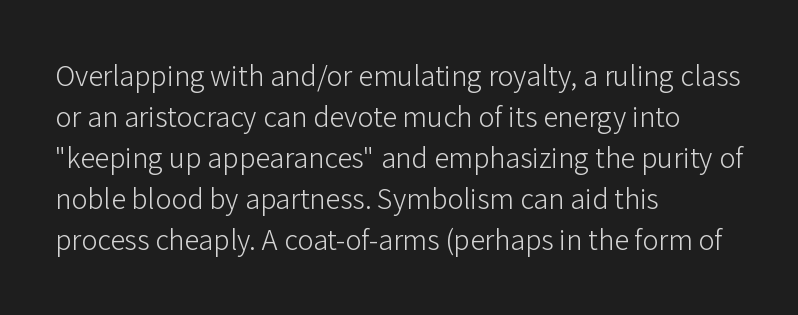
The rag falls on the right side of this text block. Words appear dense and cohesive because spacing is normal. The letters advance in unequal steps, a hallmark of proportional type. On a weight scale, this lands at 450 or below.
